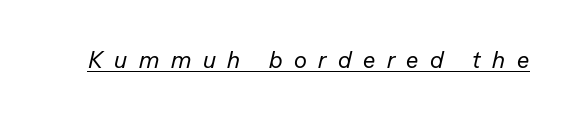
The face looks like a standard text weight, possibly lighter. The gaps between neighbouring characters are conspicuously large. The sample's only ornament is a line tracing under the words. Would a proofreader flag this as italicized? Yes.
